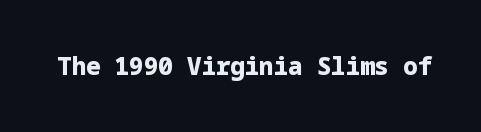
{"italic": "no", "bold": "yes", "underline": "no", "letter_spacing": "normal", "letter_spacing_em": 0.0, "glyph_px": 24}
